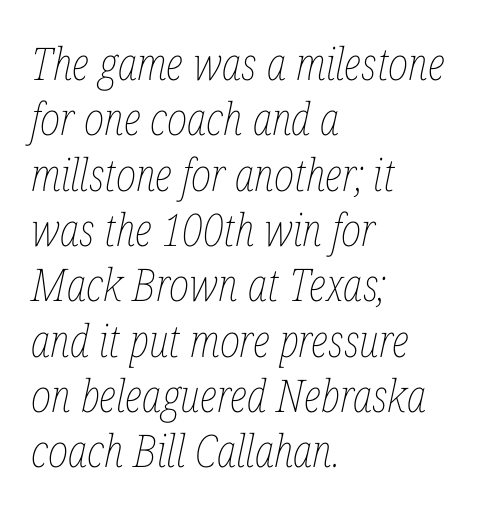
Only glyphs here, with clear space below each row. This sample uses plain, unmodified letter spacing. The typesetter chose a ragged-right arrangement here. Stem width sits at or under what a default text font uses. The face used here is proportionally spaced, like ordinary book or web type. Emphasis-style slanted type is in use.
